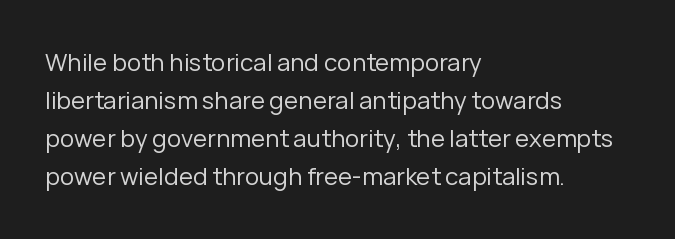
Q: Is the text bold? A: No.
Q: Is the text italic (slanted)? A: No, it is upright.
Q: Is the text underlined? A: No.
Q: How is the paragraph aligned? A: Left-aligned.
Q: Is the spacing between letters normal or unusually wide? A: Normal.
Q: Is the spacing between lines tight, normal or loose? A: Normal.
